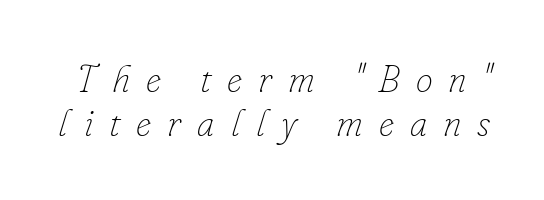
The image shows 38 px thin type, italic (leaning right); set tight line spacing (1.15x), unusually wide letter spacing (+0.42 em), not underlined; low stroke contrast and a small x-height.
